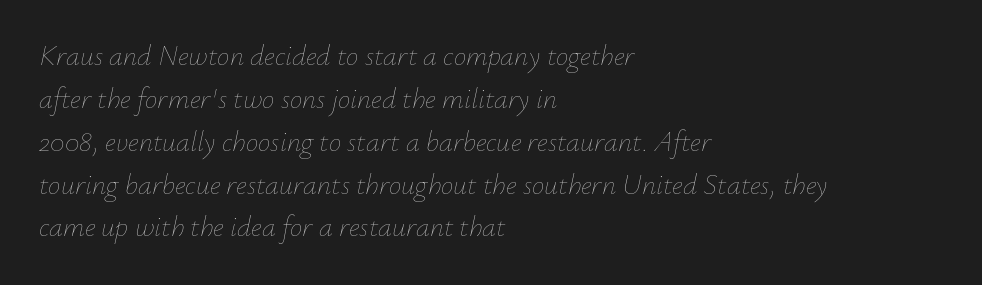
The image shows 28 px thin type, italic (leaning right); set left-aligned, normal line spacing (1.53x), normal letter spacing, not underlined; low stroke contrast and a small x-height.
